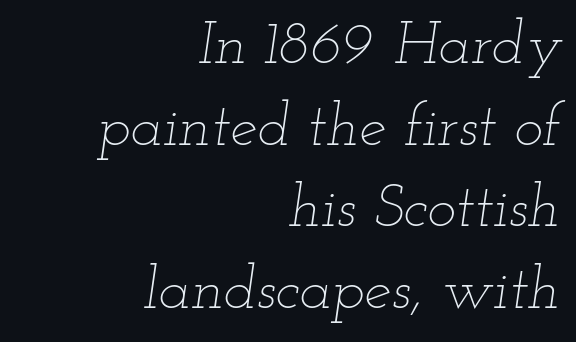
Letters rest on an invisible, unmarked baseline. The lettering tilts uniformly, giving the passage an italic look. Where is the straight margin? On the right. This sample has the flowing, uneven cadence of proportional lettering.
